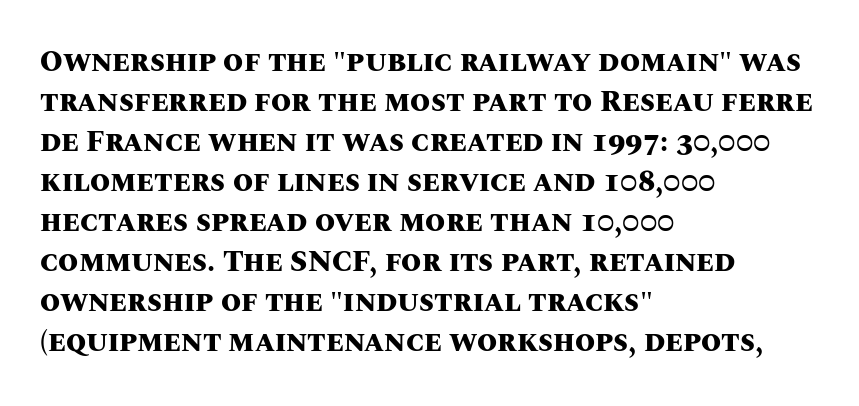
The passage is arranged the way most books set body copy — flush left. The passage shown is typed in a proportional face where columns would drift. Words appear dense and cohesive because spacing is normal. Posture: straight, roman, zero tilt.
